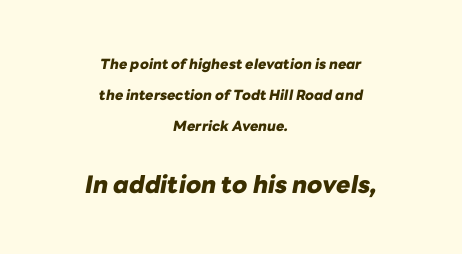
{"italic": "yes", "lean": "right", "slant_degrees": 10, "bold": "yes", "underline": "no", "align": "center", "line_spacing": "loose", "line_spacing_ratio": 2.23, "letter_spacing": "normal", "letter_spacing_em": 0.0, "larger_block": "second", "size_ratio": 1.71, "glyph_px": 24}
